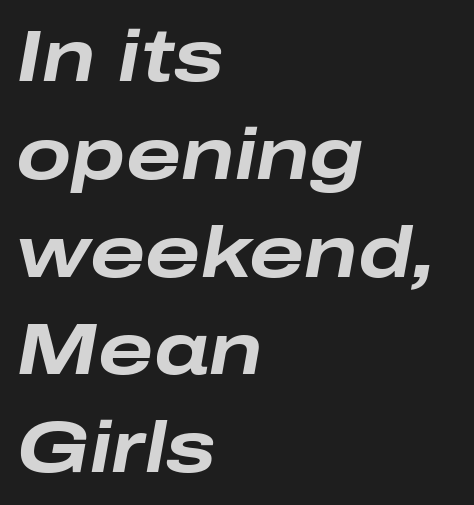
Q: Is the text bold? A: Yes.
Q: Is the text italic (slanted)? A: Yes, it leans right by about 10 degrees.
Q: Is the text underlined? A: No.
Q: How is the paragraph aligned? A: Left-aligned.
Q: Is the spacing between letters normal or unusually wide? A: Normal.
Q: Is the spacing between lines tight, normal or loose? A: Normal.
Q: Width (condensed, normal, or wide)? A: Wide.
Q: Stroke contrast? A: Low.
Q: x-height? A: Medium.
Q: Monospaced? A: No.
